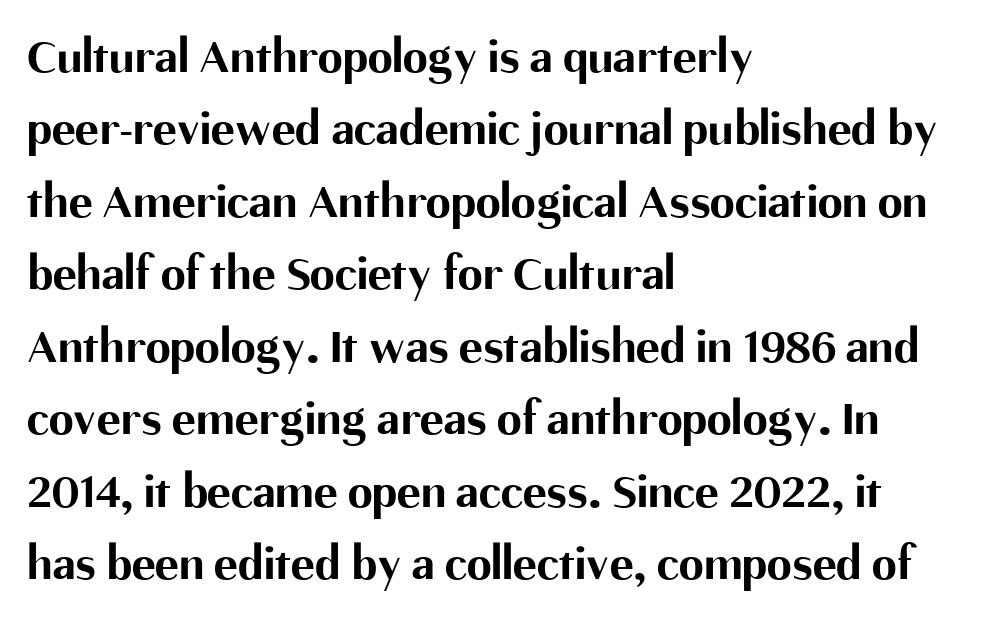
The image shows 50 px bold sans-serif type, upright; set left-aligned, normal line spacing (1.45x), normal letter spacing, not underlined; medium stroke contrast and a medium x-height.
